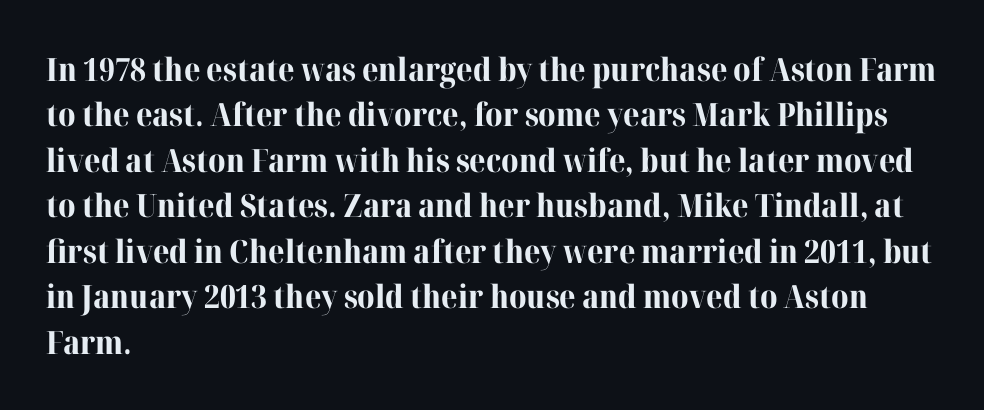
{"serif": "yes", "italic": "no", "bold": "yes", "weight": "bold", "width": "normal", "stroke_contrast": "high", "x_height": "medium", "monospaced": "no", "underline": "no", "align": "left", "line_spacing": "normal", "line_spacing_ratio": 1.42, "letter_spacing": "normal", "letter_spacing_em": 0.0, "glyph_px": 32}
